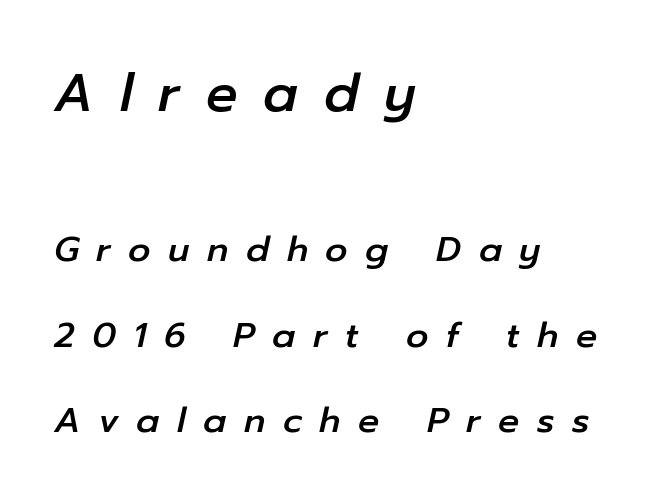
The image shows 52 px text type, italic (leaning right); set left-aligned, loose line spacing (2.44x), unusually wide letter spacing (+0.5 em), not underlined; the first (top) block is 1.49x larger; low stroke contrast and a medium x-height.
